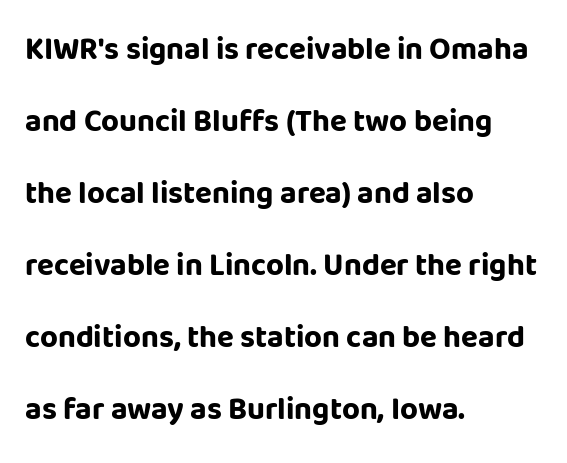
{"serif": "no", "italic": "no", "bold": "yes", "weight": "bold", "width": "normal", "stroke_contrast": "low", "x_height": "large", "monospaced": "no", "underline": "no", "align": "left", "line_spacing": "loose", "line_spacing_ratio": 2.32, "letter_spacing": "normal", "letter_spacing_em": 0.0, "glyph_px": 31}
